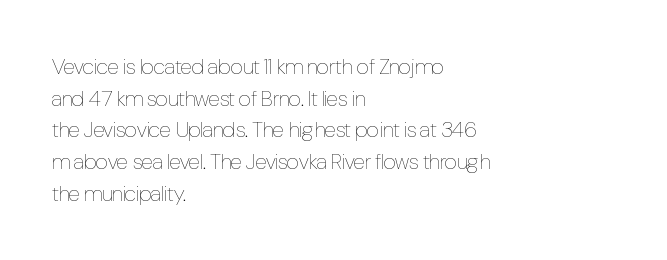
The image shows 22 px text type, upright; set left-aligned, normal line spacing (1.44x), normal letter spacing, not underlined.
